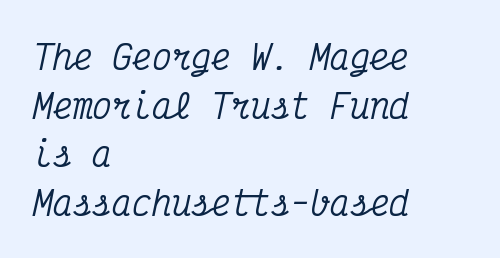
The image shows 33 px condensed serif type, italic (leaning right), monospaced; set left-aligned, normal line spacing (1.47x), normal letter spacing, not underlined; medium stroke contrast and a medium x-height.
